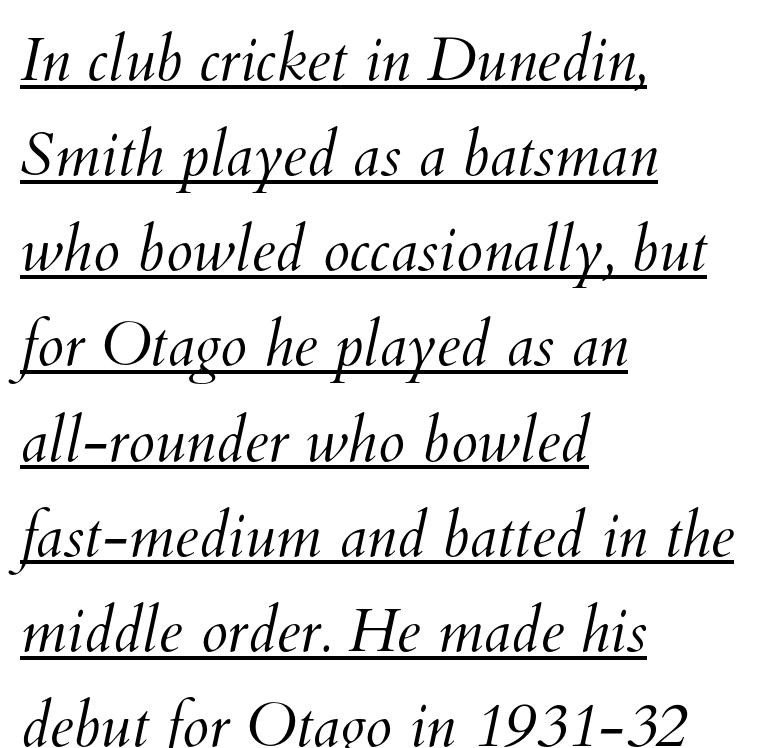
Q: Is the text bold? A: No.
Q: Is the text underlined? A: Yes.
Q: How is the paragraph aligned? A: Left-aligned.
Q: Is the spacing between letters normal or unusually wide? A: Normal.
Q: Is the spacing between lines tight, normal or loose? A: Normal.
Q: Width (condensed, normal, or wide)? A: Normal.
Q: Stroke contrast? A: Medium.
Q: x-height? A: Small.
Q: Monospaced? A: No.
